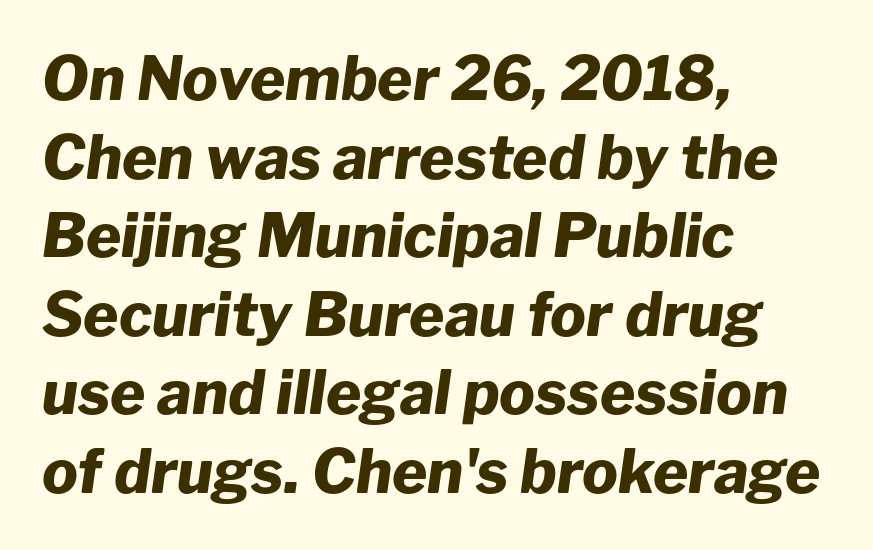
{"italic": "yes", "lean": "right", "slant_degrees": 8, "bold": "yes", "weight": "heavy", "width": "normal", "stroke_contrast": "low", "x_height": "medium", "monospaced": "no", "underline": "no", "align": "left", "line_spacing": "normal", "line_spacing_ratio": 1.31, "letter_spacing": "normal", "letter_spacing_em": 0.0, "glyph_px": 60}
